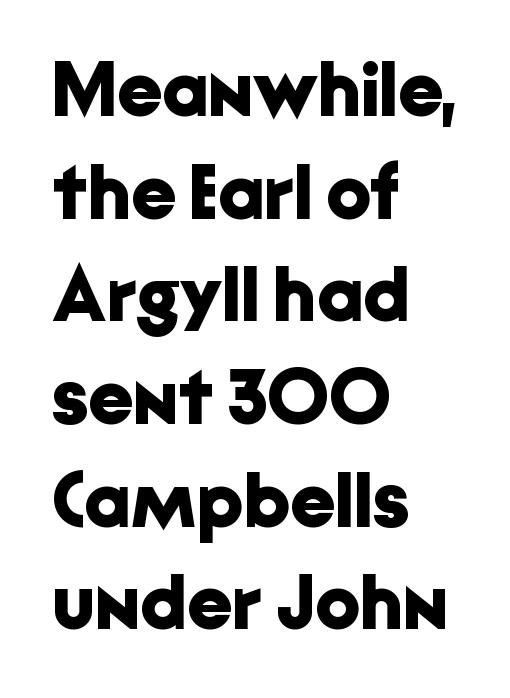
{"serif": "no", "italic": "no", "bold": "yes", "weight": "bold", "width": "normal", "stroke_contrast": "low", "x_height": "medium", "monospaced": "no", "underline": "no", "align": "left", "line_spacing": "normal", "line_spacing_ratio": 1.3, "letter_spacing": "normal", "letter_spacing_em": 0.0, "glyph_px": 79}
